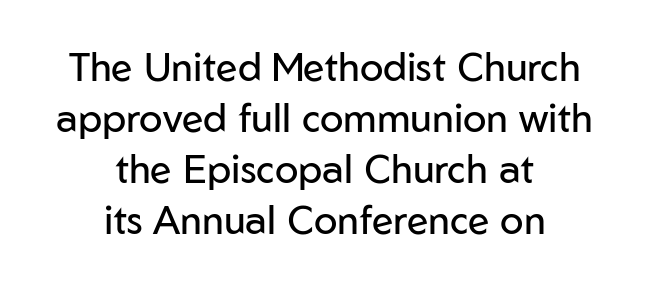
{"serif": "no", "italic": "no", "bold": "no", "weight": "regular", "width": "normal", "stroke_contrast": "low", "x_height": "medium", "monospaced": "no", "underline": "no", "align": "center", "line_spacing": "normal", "line_spacing_ratio": 1.31, "letter_spacing": "normal", "letter_spacing_em": 0.0, "glyph_px": 39}
